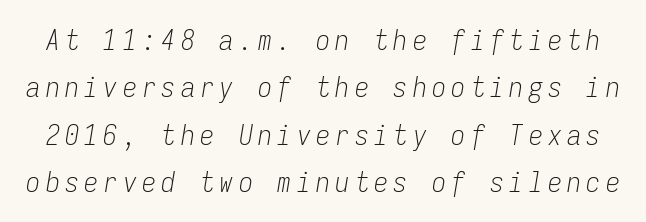
{"italic": "yes", "lean": "right", "slant_degrees": 9, "bold": "no", "weight": "light", "width": "condensed", "stroke_contrast": "low", "x_height": "medium", "monospaced": "yes", "underline": "no", "line_spacing": "normal", "line_spacing_ratio": 1.69, "glyph_px": 28}
